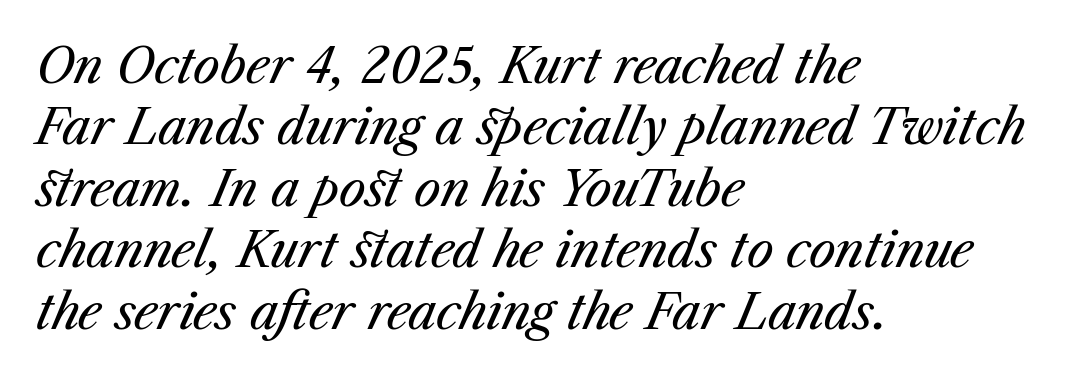
{"italic": "yes", "lean": "right", "slant_degrees": 23, "bold": "no", "weight": "regular", "width": "normal", "stroke_contrast": "medium", "x_height": "medium", "monospaced": "no", "underline": "no", "align": "left", "line_spacing": "normal", "line_spacing_ratio": 1.28, "letter_spacing": "normal", "letter_spacing_em": 0.0, "glyph_px": 48}
